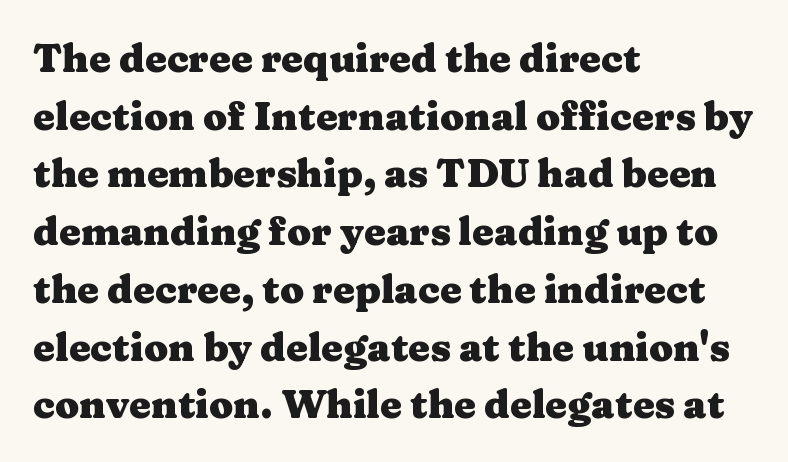
Q: Is the text bold? A: Yes.
Q: Is the text italic (slanted)? A: No, it is upright.
Q: Is the typeface a serif or a sans-serif typeface? A: Serif.
Q: Is the text underlined? A: No.
Q: How is the paragraph aligned? A: Left-aligned.
Q: Is the spacing between letters normal or unusually wide? A: Normal.
Q: Is the spacing between lines tight, normal or loose? A: Normal.
Q: Width (condensed, normal, or wide)? A: Wide.
Q: Stroke contrast? A: Medium.
Q: x-height? A: Medium.
Q: Monospaced? A: No.
